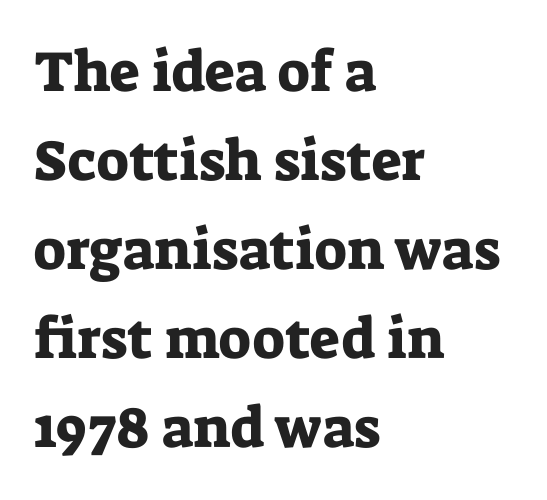
{"serif": "yes", "italic": "no", "width": "normal", "stroke_contrast": "low", "x_height": "medium", "monospaced": "no", "underline": "no", "align": "left", "line_spacing": "normal", "line_spacing_ratio": 1.56, "letter_spacing": "normal", "letter_spacing_em": 0.0, "glyph_px": 57}
